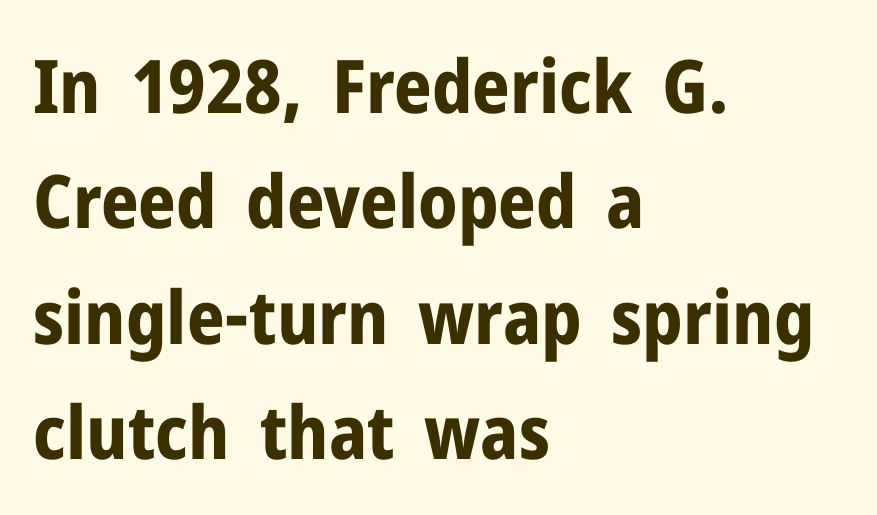
The image shows 74 px bold sans-serif type, upright; set left-aligned, normal line spacing (1.56x), normal letter spacing, not underlined; low stroke contrast and a medium x-height.
